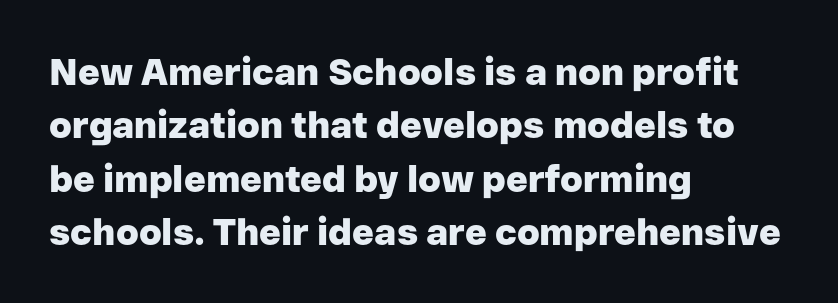
The image shows 37 px heavy sans-serif type, upright; set left-aligned, normal line spacing (1.44x), normal letter spacing, not underlined; low stroke contrast and a medium x-height.
